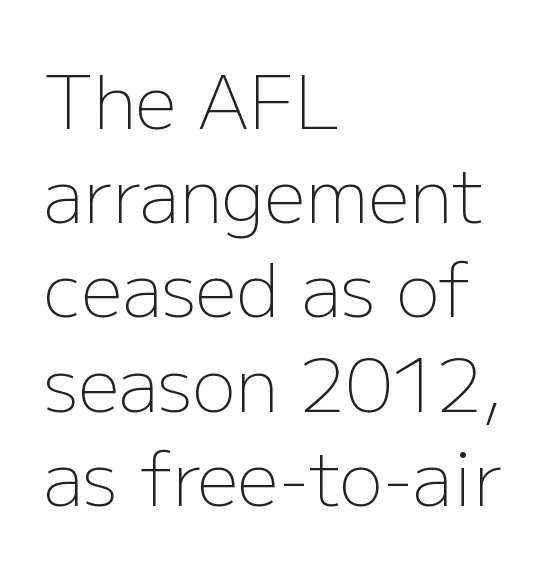
The image shows 73 px light sans-serif type, upright; set left-aligned, normal line spacing (1.29x), normal letter spacing, not underlined; low stroke contrast and a medium x-height.
